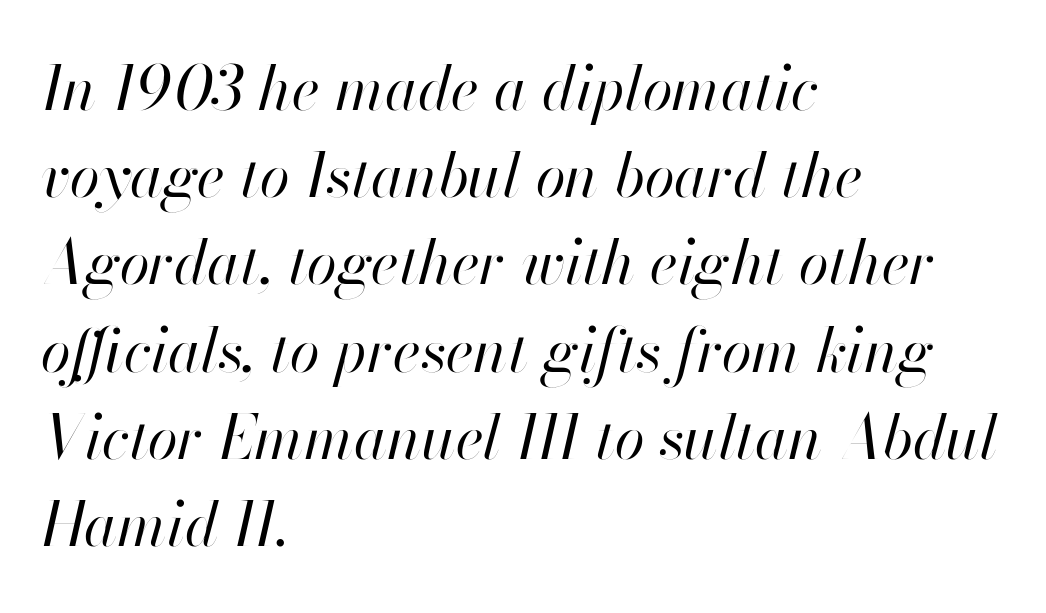
Q: Is the text bold? A: No.
Q: Is the text italic (slanted)? A: Yes, it leans right by about 13 degrees.
Q: Is the text underlined? A: No.
Q: How is the paragraph aligned? A: Left-aligned.
Q: Is the spacing between letters normal or unusually wide? A: Normal.
Q: Is the spacing between lines tight, normal or loose? A: Normal.
Q: Width (condensed, normal, or wide)? A: Normal.
Q: Stroke contrast? A: High.
Q: x-height? A: Small.
Q: Monospaced? A: No.
